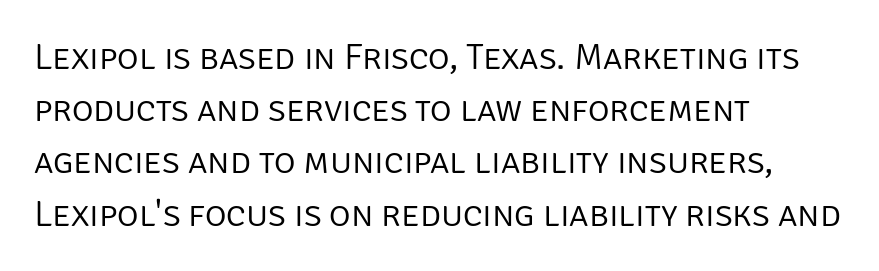
The image shows 37 px light sans-serif type, upright; set left-aligned, normal line spacing (1.41x), normal letter spacing, not underlined; low stroke contrast and a large x-height.
